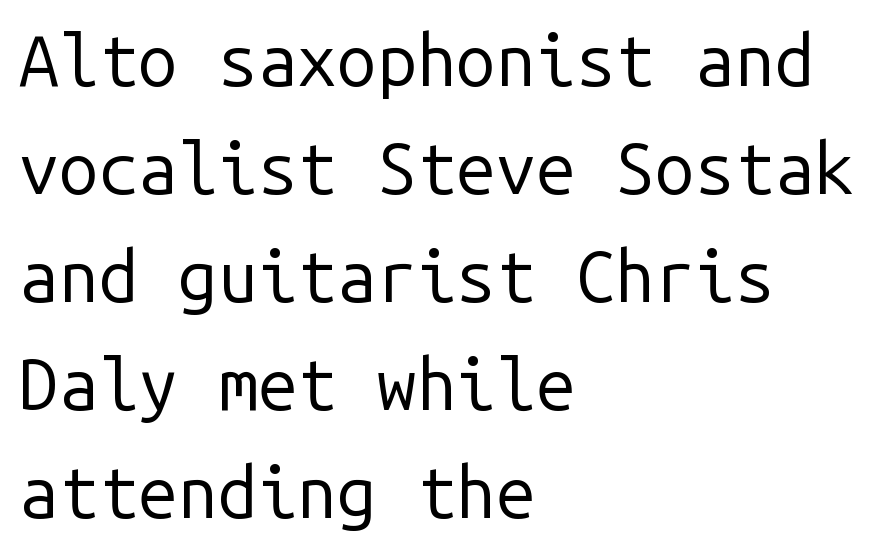
Q: Is the text bold? A: No.
Q: Is the text italic (slanted)? A: No, it is upright.
Q: Is the typeface a serif or a sans-serif typeface? A: Sans-serif.
Q: Is the text underlined? A: No.
Q: How is the paragraph aligned? A: Left-aligned.
Q: Is the spacing between letters normal or unusually wide? A: Normal.
Q: Is the spacing between lines tight, normal or loose? A: Normal.
Q: Width (condensed, normal, or wide)? A: Normal.
Q: Stroke contrast? A: Low.
Q: x-height? A: Medium.
Q: Monospaced? A: Yes.
